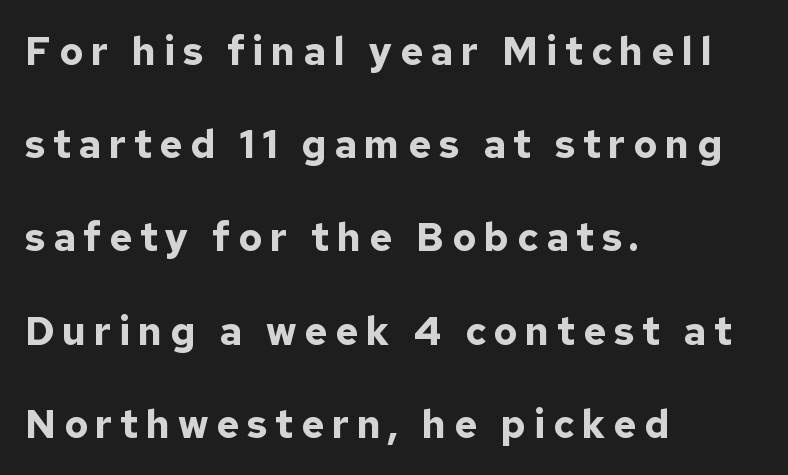
Q: Is the text bold? A: Yes.
Q: Is the text italic (slanted)? A: No, it is upright.
Q: Is the typeface a serif or a sans-serif typeface? A: Sans-serif.
Q: Is the text underlined? A: No.
Q: How is the paragraph aligned? A: Left-aligned.
Q: Is the spacing between letters normal or unusually wide? A: Unusually wide.
Q: Is the spacing between lines tight, normal or loose? A: Loose.
Q: Width (condensed, normal, or wide)? A: Normal.
Q: Stroke contrast? A: Low.
Q: x-height? A: Medium.
Q: Monospaced? A: No.
